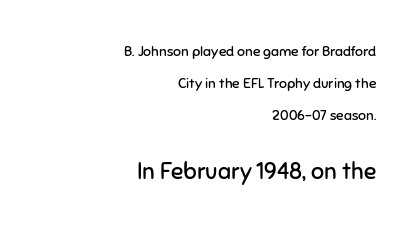
{"italic": "no", "bold": "no", "underline": "no", "align": "right", "line_spacing": "loose", "line_spacing_ratio": 2.3, "letter_spacing": "normal", "letter_spacing_em": 0.0, "larger_block": "second", "size_ratio": 1.64, "glyph_px": 23}
